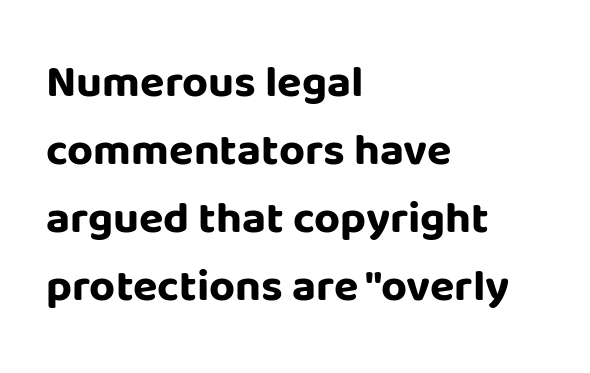
The space between consecutive lines is moderate. Is this a sans? Yes — the strokes have no serifs. Is this a fixed-width face? No — the glyphs have proportional, varying widths. The letterforms sit shoulder to shoulder at normal distance. The letters are bold, with thick, heavy strokes. Notice how the passage keeps a crisp vertical edge on the left only.
